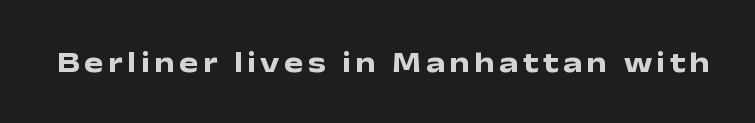
The image shows 29 px heavy, wide sans-serif type, upright; set not underlined; low stroke contrast and a medium x-height.
